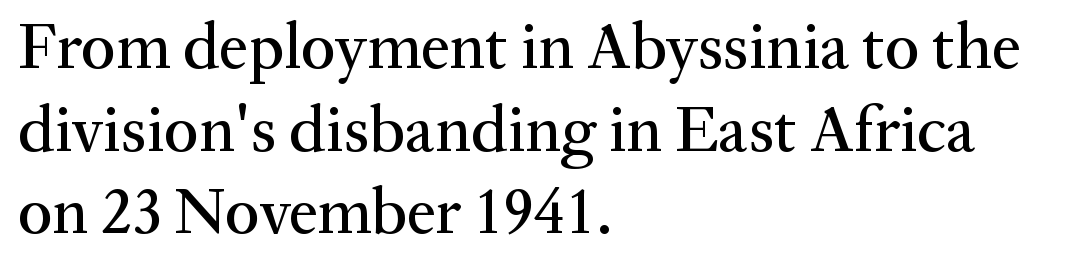
{"serif": "yes", "italic": "no", "width": "normal", "stroke_contrast": "medium", "x_height": "medium", "monospaced": "no", "underline": "no", "align": "left", "line_spacing": "normal", "line_spacing_ratio": 1.27, "letter_spacing": "normal", "letter_spacing_em": 0.0, "glyph_px": 65}
